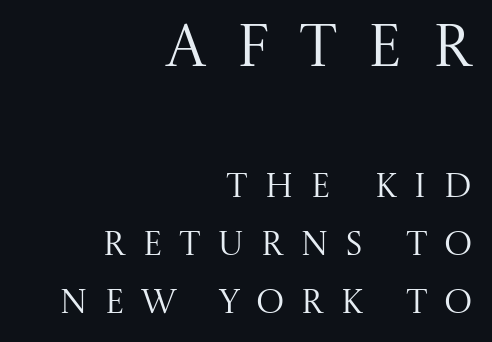
Horizontally, the lines are justified to the trailing edge only. Tall strokes in this sample are plumb rather than angled. In this sample the first text group is rendered at the bigger scale. Looks like regular typesetting: each glyph gets only the width it needs. The type is letterspaced generously, with wide tracking. Letters rest on an invisible, unmarked baseline.
